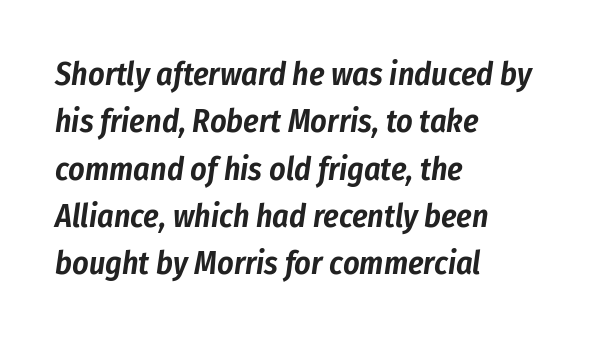
The image shows 32 px condensed type, italic (leaning right); set left-aligned, normal line spacing (1.48x), normal letter spacing, not underlined; low stroke contrast and a medium x-height.
